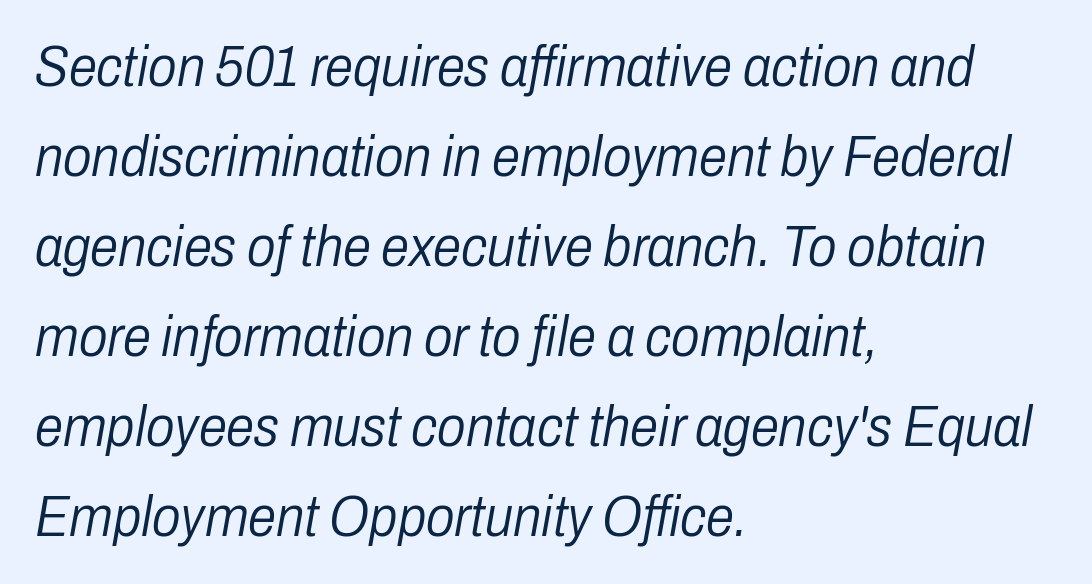
Q: Is the text bold? A: No.
Q: Is the text italic (slanted)? A: Yes, it leans right by about 10 degrees.
Q: Is the text underlined? A: No.
Q: How is the paragraph aligned? A: Left-aligned.
Q: Is the spacing between letters normal or unusually wide? A: Normal.
Q: Is the spacing between lines tight, normal or loose? A: Normal.
Q: Width (condensed, normal, or wide)? A: Condensed.
Q: Stroke contrast? A: Low.
Q: x-height? A: Medium.
Q: Monospaced? A: No.
